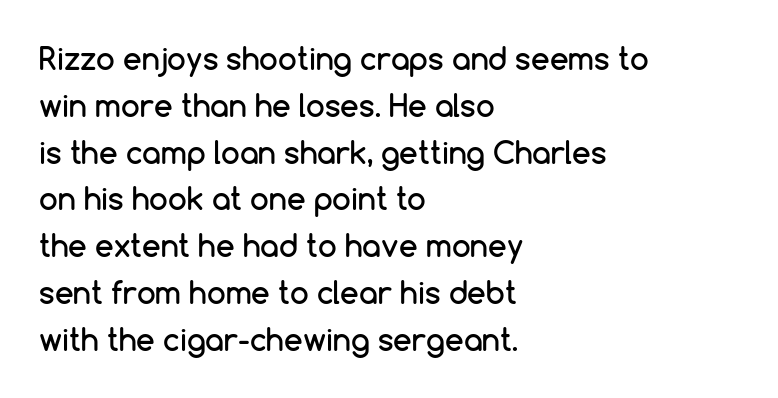
{"serif": "no", "italic": "no", "width": "normal", "stroke_contrast": "low", "x_height": "medium", "monospaced": "no", "underline": "no", "align": "left", "line_spacing": "normal", "line_spacing_ratio": 1.56, "letter_spacing": "normal", "letter_spacing_em": 0.0, "glyph_px": 30}
